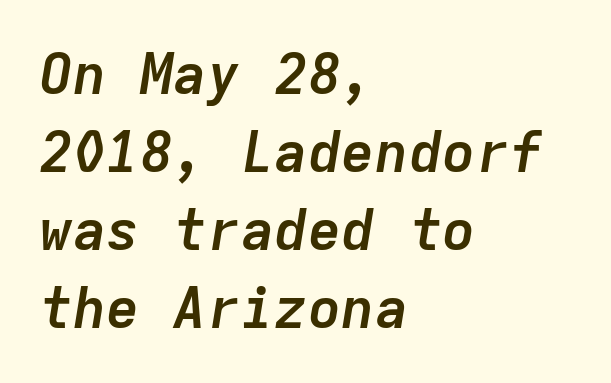
The image shows 56 px semibold type, italic (leaning right), monospaced; set left-aligned, normal line spacing (1.39x), normal letter spacing, not underlined; low stroke contrast and a medium x-height.
